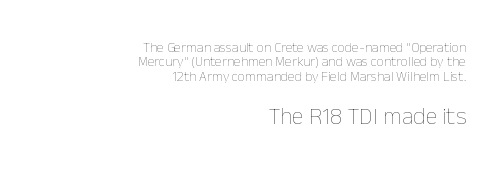
Casual observation: everything's shoved over to the right. Compared with a typical body face, this is equally light or lighter still. Anything drawn beneath the words? Only blank space. Baseline-to-baseline distance is barely more than the letter height. Here the second block reads like a headline and the first like body copy. Upright lettering throughout.
